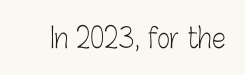
The image shows 28 px light, condensed sans-serif type, upright; set normal letter spacing, not underlined; low stroke contrast and a medium x-height.
